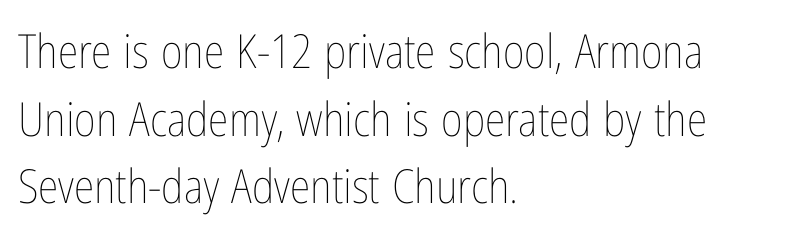
{"italic": "no", "bold": "no", "weight": "thin", "width": "condensed", "stroke_contrast": "low", "x_height": "medium", "monospaced": "no", "underline": "no", "align": "left", "line_spacing": "normal", "line_spacing_ratio": 1.44, "letter_spacing": "normal", "letter_spacing_em": 0.0, "glyph_px": 47}
